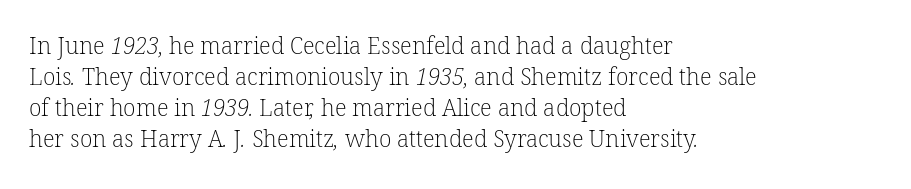
Q: Is the text bold? A: No.
Q: Is the text underlined? A: No.
Q: How is the paragraph aligned? A: Left-aligned.
Q: Is the spacing between letters normal or unusually wide? A: Normal.
Q: Is the spacing between lines tight, normal or loose? A: Normal.
